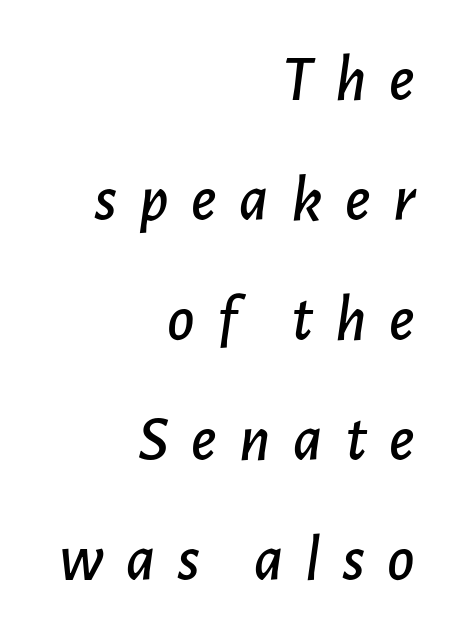
{"italic": "yes", "lean": "right", "slant_degrees": 7, "width": "normal", "stroke_contrast": "low", "x_height": "medium", "monospaced": "no", "underline": "no", "align": "right", "line_spacing_ratio": 1.82, "letter_spacing": "wide", "letter_spacing_em": 0.34, "glyph_px": 66}
